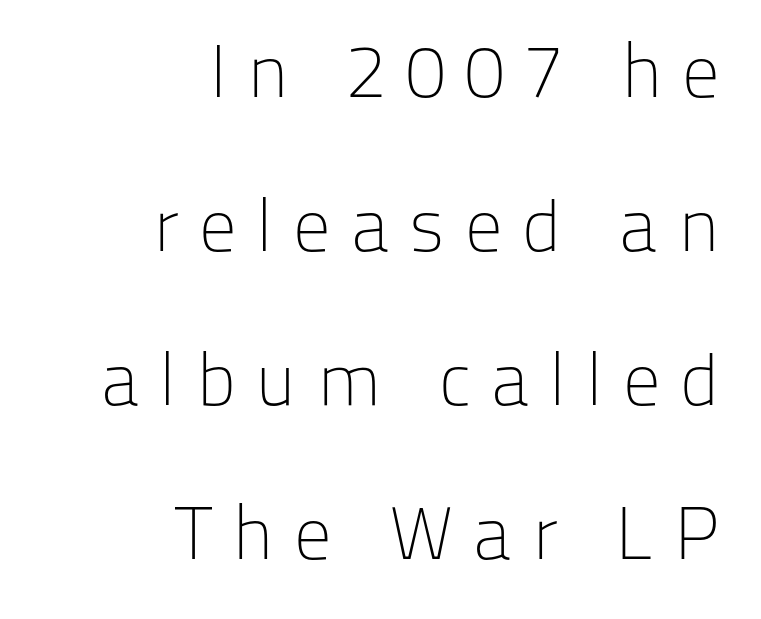
Q: Is the text bold? A: No.
Q: Is the text italic (slanted)? A: No, it is upright.
Q: Is the typeface a serif or a sans-serif typeface? A: Sans-serif.
Q: Is the text underlined? A: No.
Q: How is the paragraph aligned? A: Right-aligned.
Q: Is the spacing between letters normal or unusually wide? A: Unusually wide.
Q: Is the spacing between lines tight, normal or loose? A: Loose.
Q: Width (condensed, normal, or wide)? A: Normal.
Q: Stroke contrast? A: Low.
Q: x-height? A: Medium.
Q: Monospaced? A: No.
